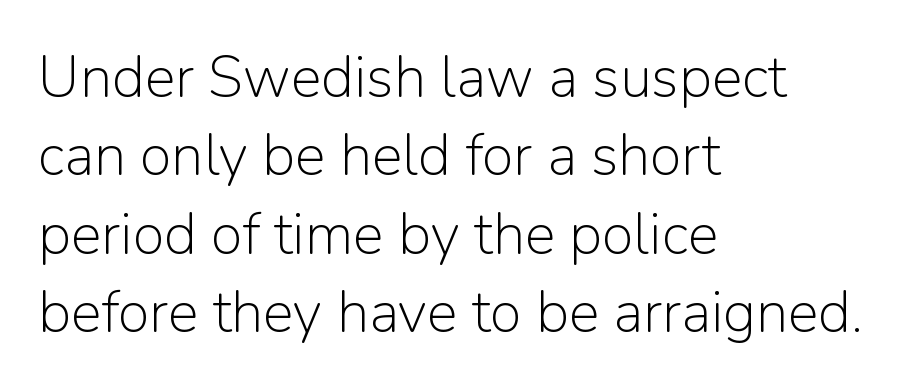
The image shows 58 px light sans-serif type, upright; set left-aligned, normal line spacing (1.35x), normal letter spacing, not underlined; low stroke contrast and a medium x-height.
